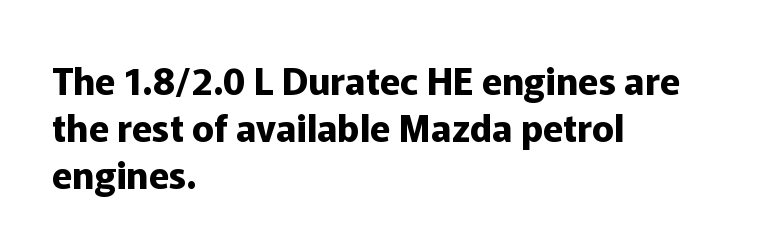
Looks like regular typesetting: each glyph gets only the width it needs. The type family on display is of the sans-serif kind. Quick note: not italic, upright. A normal amount of white space separates one row of letters from the next. The sample has been set heavy, in full bold.
